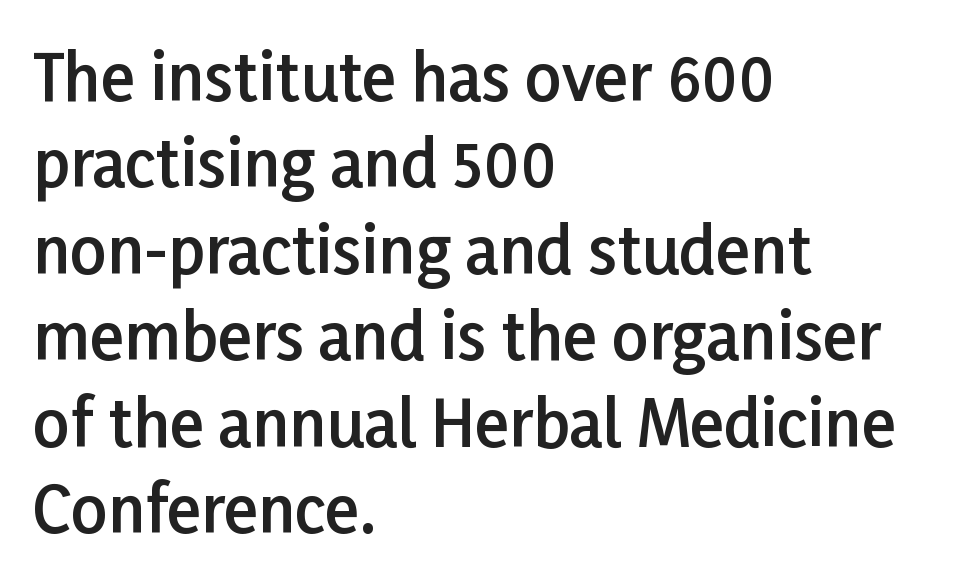
The image shows 64 px semibold sans-serif type, upright; set left-aligned, normal line spacing (1.35x), normal letter spacing, not underlined; low stroke contrast and a medium x-height.
